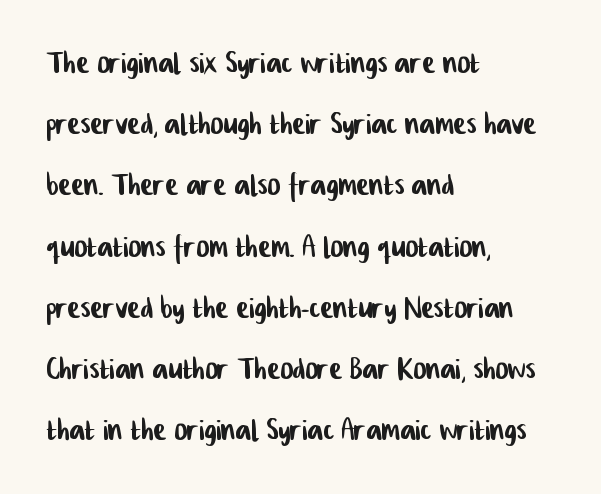
{"serif": "no", "width": "condensed", "stroke_contrast": "low", "x_height": "medium", "monospaced": "no", "underline": "no", "align": "left", "line_spacing": "normal", "line_spacing_ratio": 1.57, "letter_spacing": "normal", "letter_spacing_em": 0.0, "glyph_px": 39}
